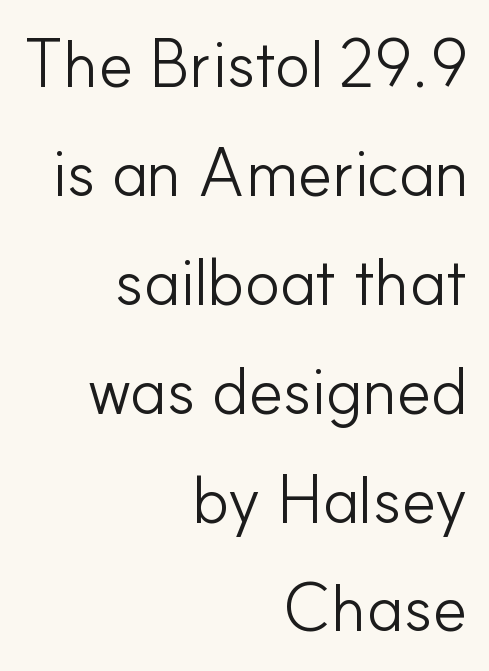
The image shows 66 px light sans-serif type, upright; set right-aligned, normal line spacing (1.65x), normal letter spacing, not underlined; low stroke contrast and a small x-height.
